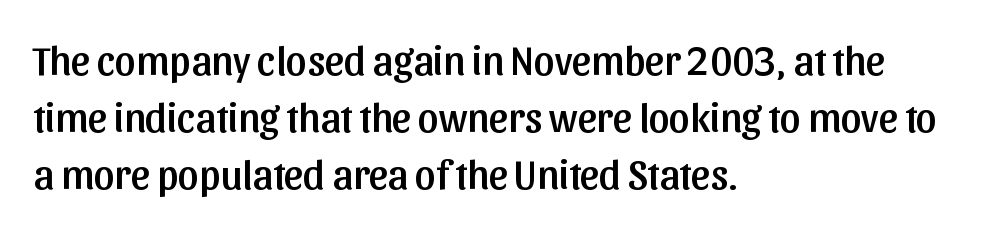
{"serif": "no", "italic": "no", "width": "normal", "stroke_contrast": "low", "x_height": "medium", "monospaced": "no", "underline": "no", "align": "left", "line_spacing": "normal", "line_spacing_ratio": 1.39, "letter_spacing": "normal", "letter_spacing_em": 0.0, "glyph_px": 41}
